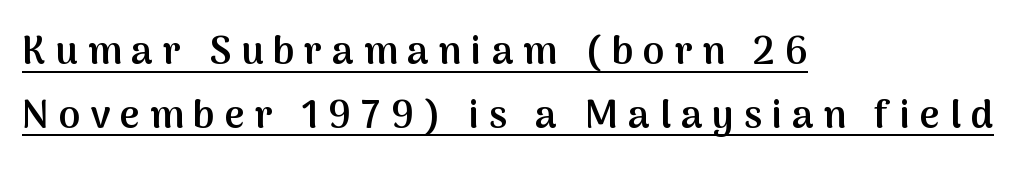
The image shows 39 px semibold sans-serif type, upright; set left-aligned, normal line spacing (1.63x), unusually wide letter spacing (+0.25 em), underlined; medium stroke contrast and a medium x-height.
